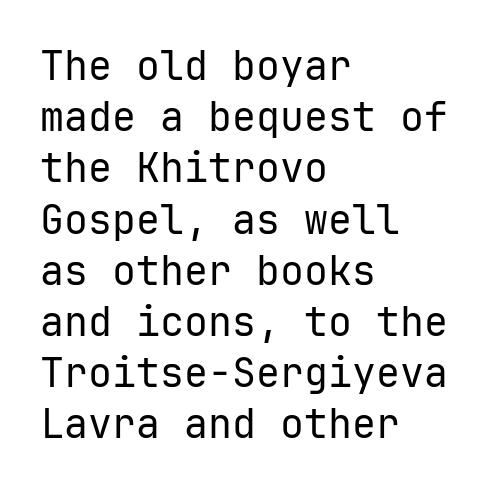
Q: Is the text bold? A: No.
Q: Is the text italic (slanted)? A: No, it is upright.
Q: Is the typeface a serif or a sans-serif typeface? A: Sans-serif.
Q: Is the text underlined? A: No.
Q: How is the paragraph aligned? A: Left-aligned.
Q: Is the spacing between letters normal or unusually wide? A: Normal.
Q: Is the spacing between lines tight, normal or loose? A: Normal.
Q: Width (condensed, normal, or wide)? A: Normal.
Q: Stroke contrast? A: Low.
Q: x-height? A: Medium.
Q: Monospaced? A: Yes.
